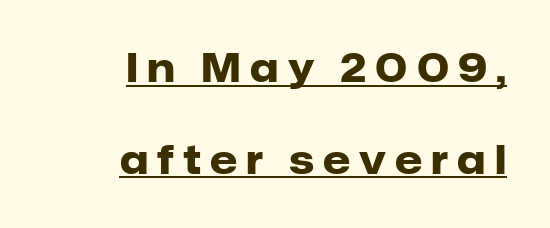
The image shows 39 px heavy sans-serif type, upright; set right-aligned, loose line spacing (2.35x), unusually wide letter spacing (+0.23 em), underlined; low stroke contrast and a medium x-height.
